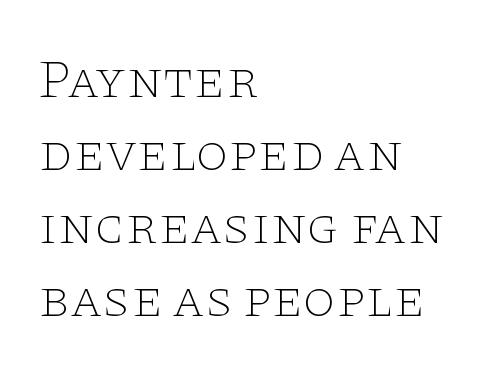
{"serif": "yes", "italic": "no", "bold": "no", "weight": "thin", "width": "wide", "stroke_contrast": "low", "x_height": "large", "monospaced": "no", "underline": "no", "align": "left", "line_spacing": "normal", "line_spacing_ratio": 1.38, "letter_spacing": "normal", "letter_spacing_em": 0.0, "glyph_px": 53}
